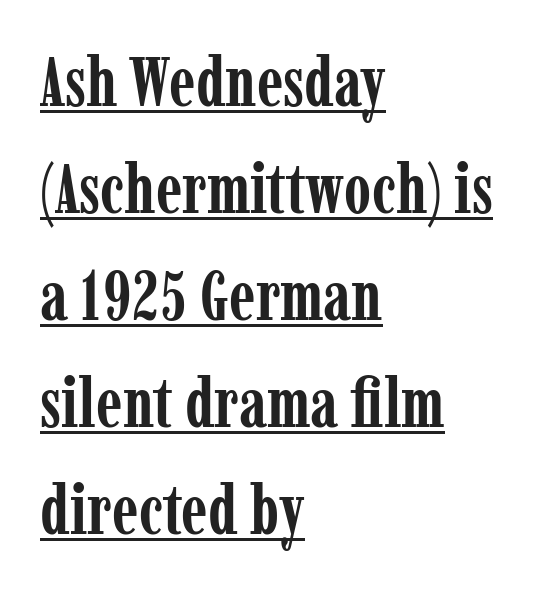
{"serif": "yes", "italic": "no", "bold": "yes", "weight": "semibold", "width": "condensed", "stroke_contrast": "low", "x_height": "medium", "monospaced": "no", "underline": "yes", "align": "left", "line_spacing": "normal", "line_spacing_ratio": 1.55, "letter_spacing": "normal", "letter_spacing_em": 0.0, "glyph_px": 69}
